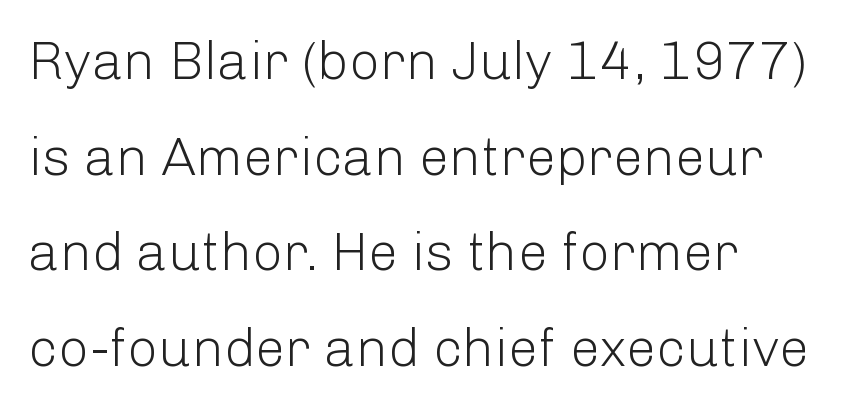
{"serif": "no", "italic": "no", "bold": "no", "weight": "light", "width": "normal", "stroke_contrast": "low", "x_height": "medium", "monospaced": "no", "underline": "no", "align": "left", "line_spacing_ratio": 1.77, "letter_spacing": "normal", "letter_spacing_em": 0.0, "glyph_px": 54}
